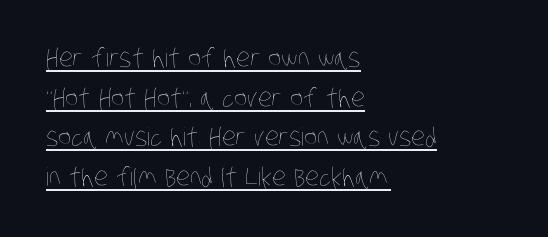
The image shows 25 px text type; set left-aligned, normal line spacing (1.59x), normal letter spacing, underlined.
